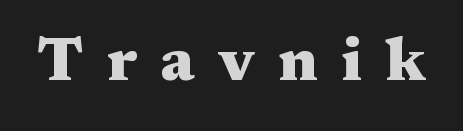
The image shows 60 px heavy, wide serif type, upright; set unusually wide letter spacing (+0.39 em), not underlined; medium stroke contrast and a medium x-height.
